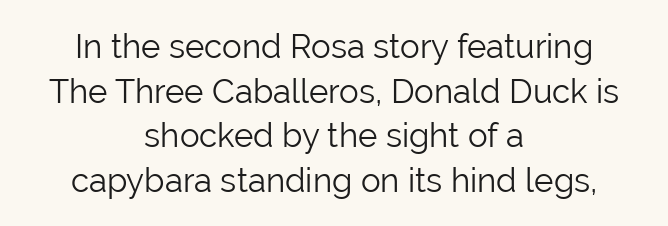
{"serif": "no", "italic": "no", "bold": "no", "weight": "light", "width": "normal", "stroke_contrast": "low", "x_height": "medium", "monospaced": "no", "underline": "no", "align": "center", "line_spacing": "normal", "line_spacing_ratio": 1.35, "letter_spacing": "normal", "letter_spacing_em": 0.0, "glyph_px": 33}
